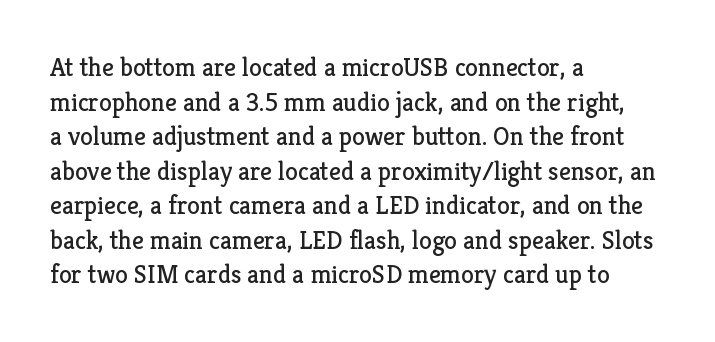
Q: Is the text bold? A: No.
Q: Is the text italic (slanted)? A: No, it is upright.
Q: Is the text underlined? A: No.
Q: How is the paragraph aligned? A: Left-aligned.
Q: Is the spacing between letters normal or unusually wide? A: Normal.
Q: Is the spacing between lines tight, normal or loose? A: Normal.
